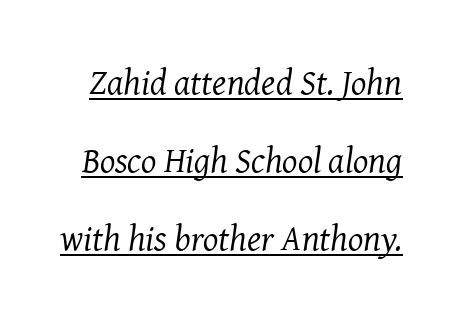
{"serif": "yes", "italic": "yes", "lean": "right", "slant_degrees": 8, "bold": "no", "weight": "regular", "width": "normal", "stroke_contrast": "medium", "x_height": "medium", "monospaced": "no", "underline": "yes", "line_spacing": "loose", "line_spacing_ratio": 2.17, "letter_spacing": "normal", "letter_spacing_em": 0.0, "glyph_px": 36}
